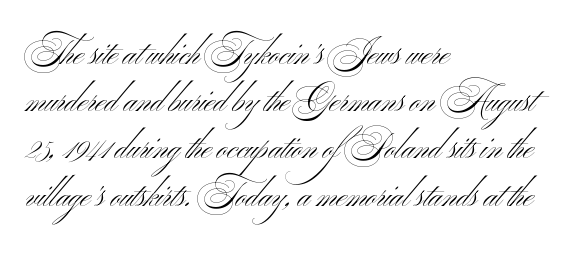
Q: Is the text bold? A: No.
Q: Is the text italic (slanted)? A: Yes.
Q: Is the typeface a serif or a sans-serif typeface? A: Sans-serif.
Q: Is the text underlined? A: No.
Q: How is the paragraph aligned? A: Left-aligned.
Q: Is the spacing between letters normal or unusually wide? A: Normal.
Q: Is the spacing between lines tight, normal or loose? A: Normal.
Q: Width (condensed, normal, or wide)? A: Wide.
Q: Stroke contrast? A: Medium.
Q: x-height? A: Small.
Q: Monospaced? A: No.
